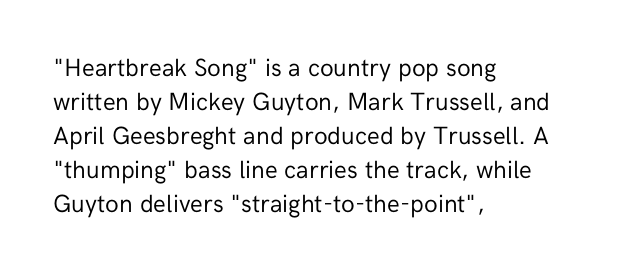
The image shows 25 px text type, upright; set left-aligned, normal line spacing (1.36x), normal letter spacing, not underlined.
